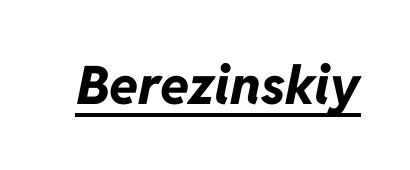
Compared with undecorated copy, this sample adds a rule below the words. Here the glyphs are tracked normally, forming tight word shapes. The rendering uses natural spacing where letterforms have individual widths. Summary of weight: heavy, a full bold. The face used here has a pronounced slope to its letters.
